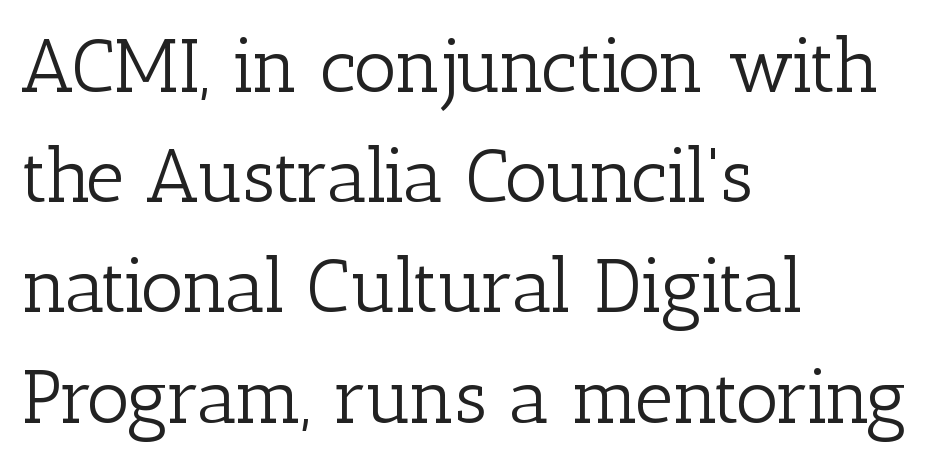
{"serif": "yes", "italic": "no", "bold": "no", "weight": "light", "width": "normal", "stroke_contrast": "low", "x_height": "medium", "monospaced": "no", "underline": "no", "align": "left", "line_spacing": "normal", "line_spacing_ratio": 1.47, "letter_spacing": "normal", "letter_spacing_em": 0.0, "glyph_px": 75}
